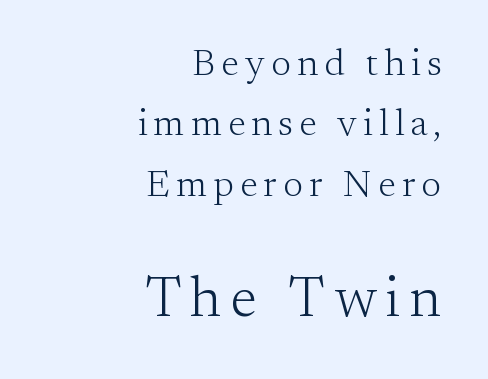
Ordinary non-slanted type is in use. Is this a heavy cut? Hardly; it is regular or lighter. This rendering uses right alignment, leaving the left contour irregular. A clean baseline with only descenders dipping below it.
